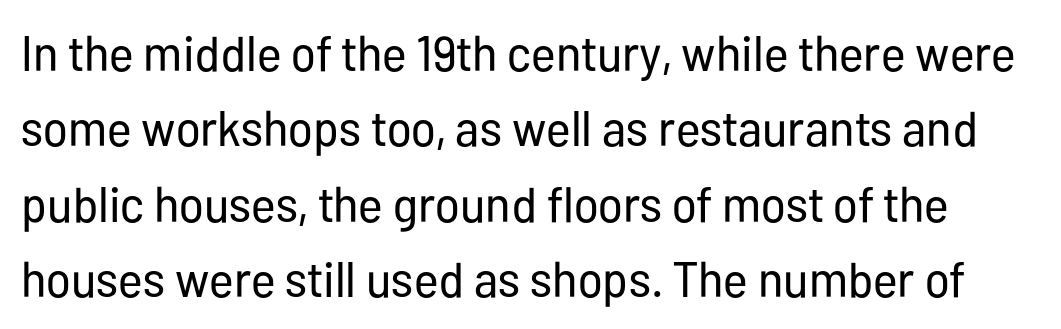
{"serif": "no", "italic": "no", "bold": "no", "weight": "regular", "width": "condensed", "stroke_contrast": "low", "x_height": "medium", "monospaced": "no", "underline": "no", "line_spacing": "normal", "line_spacing_ratio": 1.51, "letter_spacing": "normal", "letter_spacing_em": 0.0, "glyph_px": 50}
